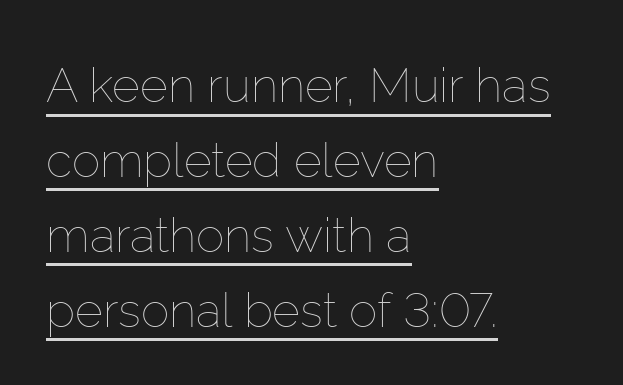
The image shows 48 px thin type, upright; set left-aligned, normal line spacing (1.56x), normal letter spacing, underlined; low stroke contrast and a medium x-height.
